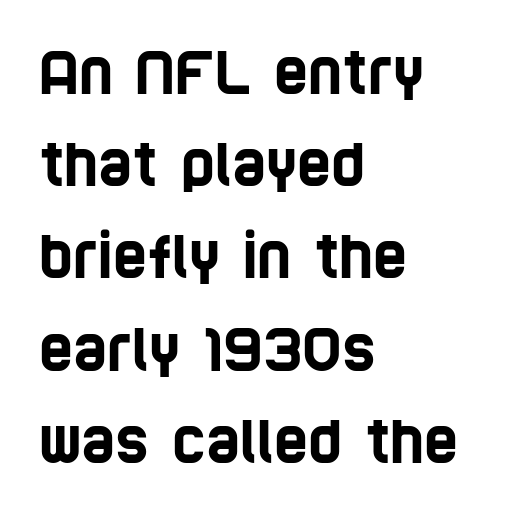
Any mark beneath the type? The region is blank. The face used here is proportionally spaced, like ordinary book or web type. The face used here is a sans, in the tradition of grotesques and geometrics. Baseline-to-baseline distance is the conventional proportion of letter height. Compared with a centered layout, this one pins lines to the left instead.
